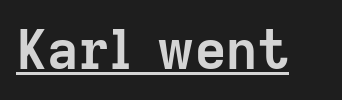
Q: Is the text bold? A: Yes.
Q: Is the text italic (slanted)? A: No, it is upright.
Q: Is the typeface a serif or a sans-serif typeface? A: Sans-serif.
Q: Is the text underlined? A: Yes.
Q: Is the spacing between letters normal or unusually wide? A: Normal.
Q: Width (condensed, normal, or wide)? A: Normal.
Q: Stroke contrast? A: Low.
Q: x-height? A: Medium.
Q: Monospaced? A: No.
